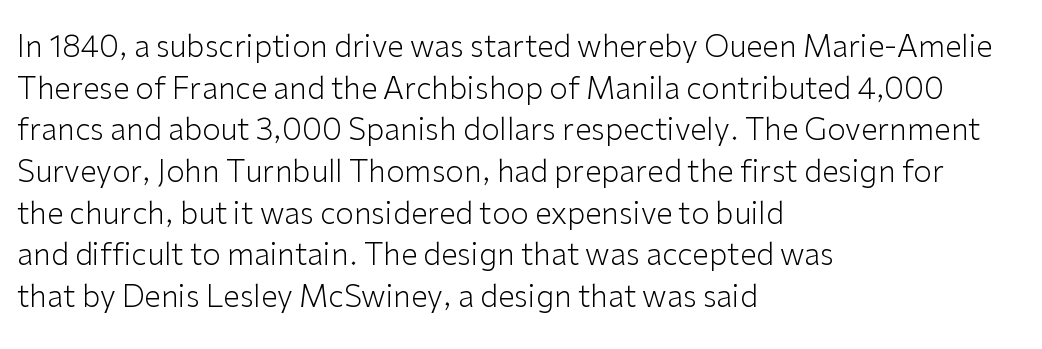
The image shows 30 px light sans-serif type, upright; set left-aligned, normal line spacing (1.39x), normal letter spacing, not underlined; low stroke contrast and a medium x-height.
